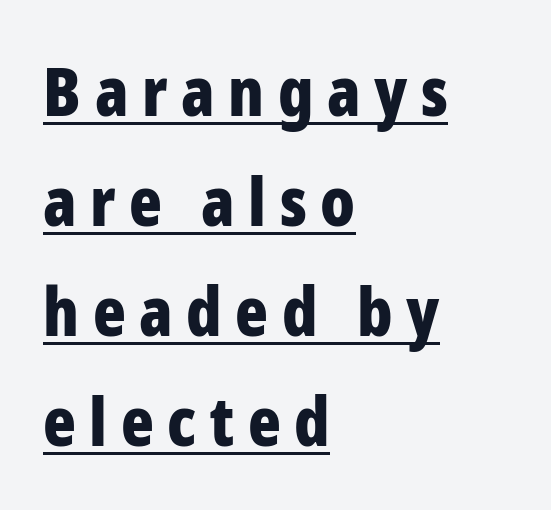
The image shows 68 px bold, condensed sans-serif type, upright; set left-aligned, normal line spacing (1.62x), unusually wide letter spacing (+0.2 em), underlined; low stroke contrast and a medium x-height.
